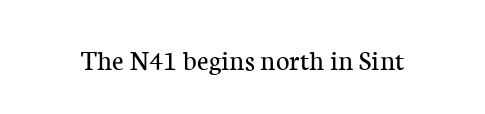
Q: Is the text bold? A: No.
Q: Is the text italic (slanted)? A: No, it is upright.
Q: Is the typeface a serif or a sans-serif typeface? A: Serif.
Q: Is the text underlined? A: No.
Q: Is the spacing between letters normal or unusually wide? A: Normal.
Q: Width (condensed, normal, or wide)? A: Normal.
Q: Stroke contrast? A: Low.
Q: x-height? A: Medium.
Q: Monospaced? A: No.
